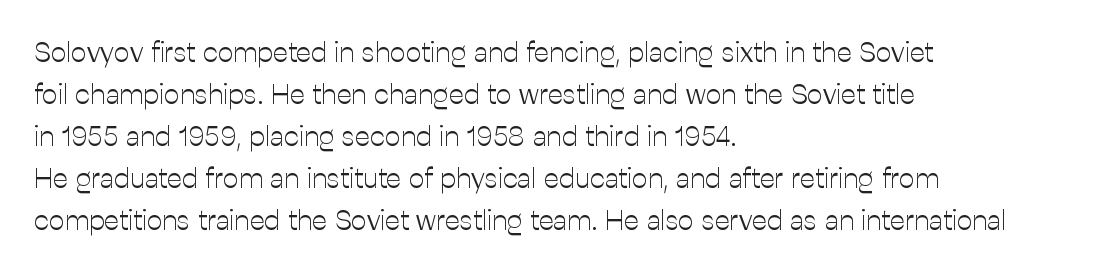
{"serif": "no", "italic": "no", "bold": "no", "weight": "light", "width": "normal", "stroke_contrast": "low", "x_height": "medium", "monospaced": "no", "underline": "no", "align": "left", "line_spacing": "normal", "line_spacing_ratio": 1.5, "letter_spacing": "normal", "letter_spacing_em": 0.0, "glyph_px": 28}
